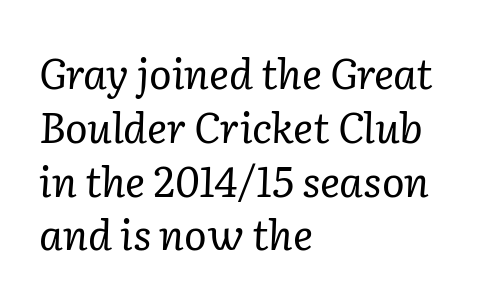
Q: Is the text bold? A: No.
Q: Is the text italic (slanted)? A: Yes, it leans right by about 2 degrees.
Q: Is the typeface a serif or a sans-serif typeface? A: Serif.
Q: Is the text underlined? A: No.
Q: How is the paragraph aligned? A: Left-aligned.
Q: Is the spacing between letters normal or unusually wide? A: Normal.
Q: Is the spacing between lines tight, normal or loose? A: Normal.
Q: Width (condensed, normal, or wide)? A: Normal.
Q: Stroke contrast? A: Low.
Q: x-height? A: Medium.
Q: Monospaced? A: No.
